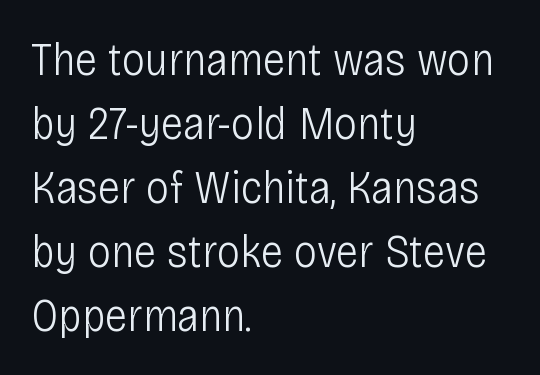
Q: Is the text bold? A: No.
Q: Is the text italic (slanted)? A: No, it is upright.
Q: Is the typeface a serif or a sans-serif typeface? A: Sans-serif.
Q: Is the text underlined? A: No.
Q: How is the paragraph aligned? A: Left-aligned.
Q: Is the spacing between letters normal or unusually wide? A: Normal.
Q: Is the spacing between lines tight, normal or loose? A: Normal.
Q: Width (condensed, normal, or wide)? A: Condensed.
Q: Stroke contrast? A: Low.
Q: x-height? A: Large.
Q: Monospaced? A: No.
